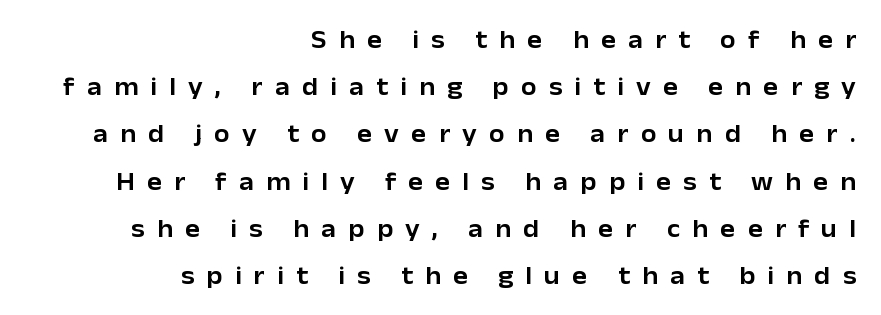
Q: Is the text italic (slanted)? A: No, it is upright.
Q: Is the text underlined? A: No.
Q: How is the paragraph aligned? A: Right-aligned.
Q: Is the spacing between letters normal or unusually wide? A: Unusually wide.
